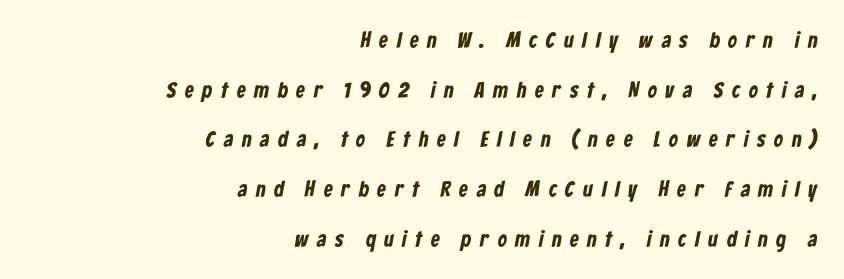
Only glyphs here, with clear space below each row. Vertical spacing — loose. This sample uses expanded letter spacing, leaving extra air between glyphs. Right-aligned paragraph, ragged on the left.
